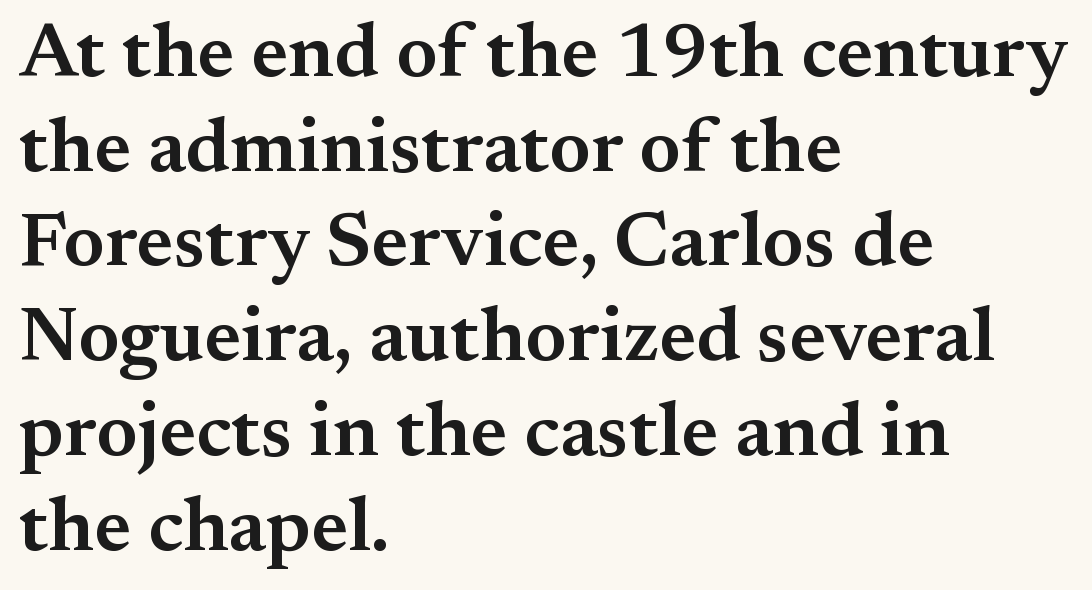
Q: Is the text bold? A: Semi-bold.
Q: Is the text italic (slanted)? A: No, it is upright.
Q: Is the typeface a serif or a sans-serif typeface? A: Serif.
Q: Is the text underlined? A: No.
Q: How is the paragraph aligned? A: Left-aligned.
Q: Is the spacing between letters normal or unusually wide? A: Normal.
Q: Width (condensed, normal, or wide)? A: Normal.
Q: Stroke contrast? A: Medium.
Q: x-height? A: Small.
Q: Monospaced? A: No.
